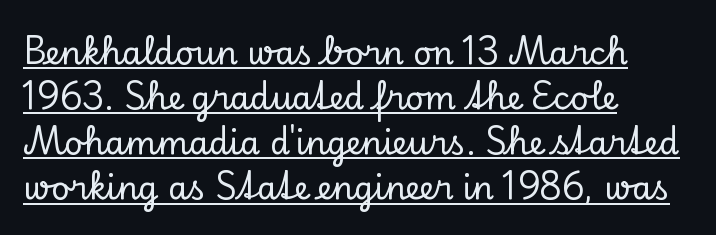
Q: Is the text italic (slanted)? A: No, it is upright.
Q: Is the text underlined? A: Yes.
Q: How is the paragraph aligned? A: Left-aligned.
Q: Is the spacing between letters normal or unusually wide? A: Normal.
Q: Is the spacing between lines tight, normal or loose? A: Normal.
Q: Width (condensed, normal, or wide)? A: Normal.
Q: Stroke contrast? A: Low.
Q: x-height? A: Small.
Q: Monospaced? A: No.
